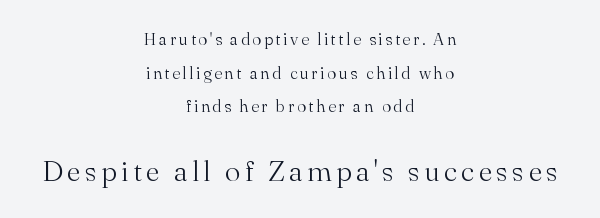
The image shows 29 px light serif type, upright; set centered, loose line spacing (1.98x), not underlined; the second (bottom) block is 1.71x larger; medium stroke contrast and a small x-height.
